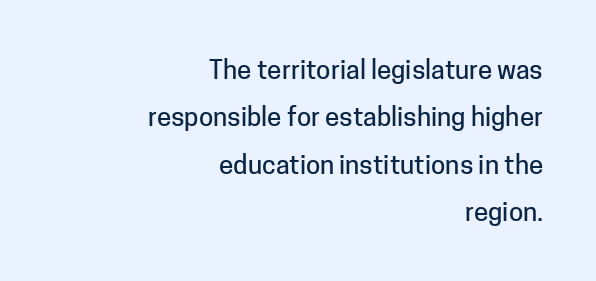
Q: Is the text italic (slanted)? A: No, it is upright.
Q: Is the text underlined? A: No.
Q: How is the paragraph aligned? A: Right-aligned.
Q: Is the spacing between letters normal or unusually wide? A: Normal.
